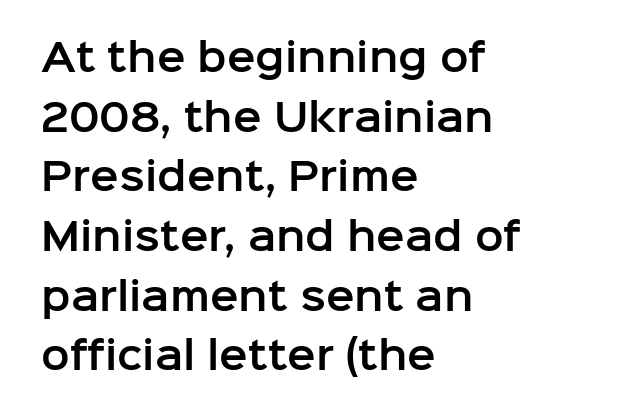
Upright lettering throughout. Line beginnings align vertically; line endings do not. Regarding serifs, this sample does without them. Spacing verdict: proportional, widths tailored to each character. Underline: absent. Words appear dense and cohesive because spacing is normal.
